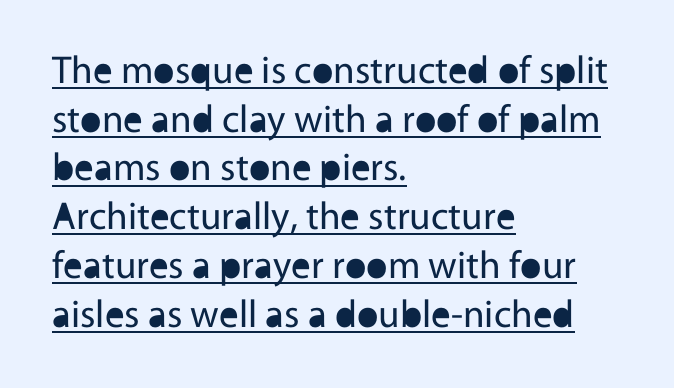
The image shows 39 px regular-weight sans-serif type, upright; set left-aligned, normal line spacing (1.25x), normal letter spacing, underlined; a medium x-height.
